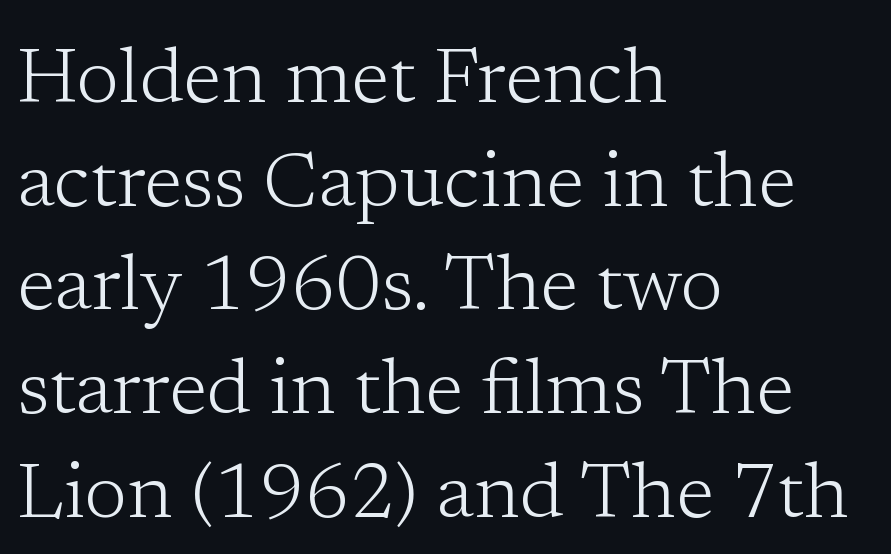
{"serif": "yes", "italic": "no", "bold": "no", "weight": "light", "width": "normal", "stroke_contrast": "low", "x_height": "medium", "monospaced": "no", "underline": "no", "align": "left", "line_spacing": "normal", "line_spacing_ratio": 1.33, "letter_spacing": "normal", "letter_spacing_em": 0.0, "glyph_px": 78}
